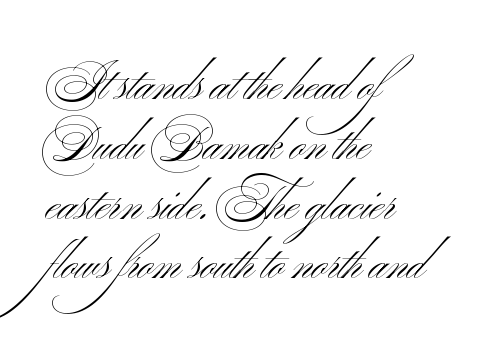
The image shows 46 px light, wide sans-serif type; set left-aligned, normal line spacing (1.3x), normal letter spacing, not underlined; medium stroke contrast and a small x-height.
